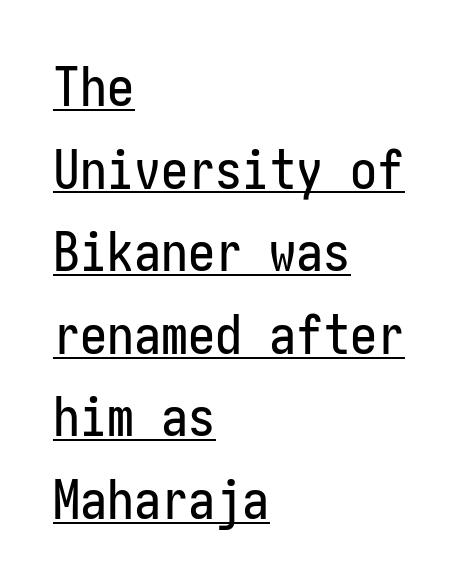
Q: Is the text italic (slanted)? A: No, it is upright.
Q: Is the typeface a serif or a sans-serif typeface? A: Sans-serif.
Q: Is the text underlined? A: Yes.
Q: How is the paragraph aligned? A: Left-aligned.
Q: Is the spacing between letters normal or unusually wide? A: Normal.
Q: Is the spacing between lines tight, normal or loose? A: Normal.
Q: Width (condensed, normal, or wide)? A: Condensed.
Q: Stroke contrast? A: Low.
Q: x-height? A: Medium.
